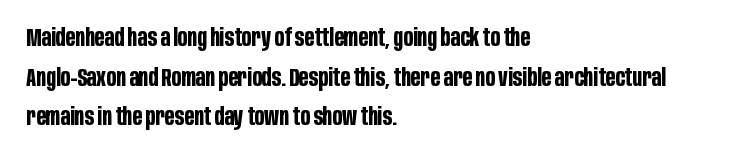
Q: Is the text bold? A: Yes.
Q: Is the text italic (slanted)? A: No, it is upright.
Q: Is the text underlined? A: No.
Q: How is the paragraph aligned? A: Left-aligned.
Q: Is the spacing between letters normal or unusually wide? A: Normal.
Q: Is the spacing between lines tight, normal or loose? A: Normal.
